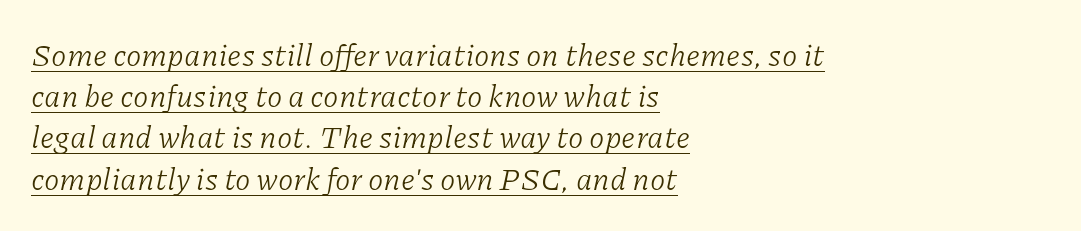
The vertical gap from one line to the next is medium. The passage shown is typeset with a serif family. Honestly, the letter spacing is just normal — you wouldn't notice it. Weight class: somewhere from thin through regular. The passage shown leans; its letterforms are oblique. Beneath each row of characters lies a ruled line.
